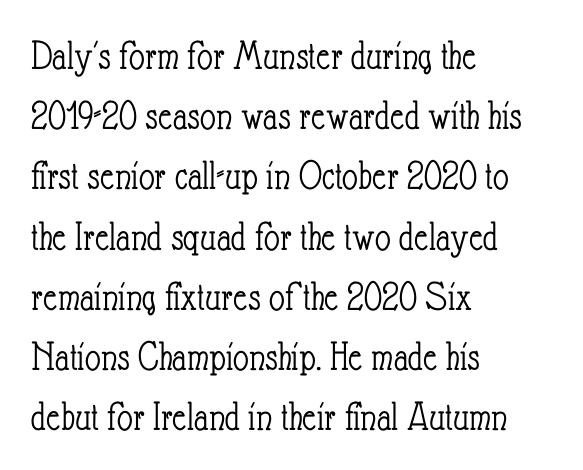
Q: Is the text bold? A: No.
Q: Is the text italic (slanted)? A: No, it is upright.
Q: Is the text underlined? A: No.
Q: How is the paragraph aligned? A: Left-aligned.
Q: Is the spacing between letters normal or unusually wide? A: Normal.
Q: Is the spacing between lines tight, normal or loose? A: Normal.
Q: Width (condensed, normal, or wide)? A: Condensed.
Q: Stroke contrast? A: Low.
Q: x-height? A: Small.
Q: Monospaced? A: No.
